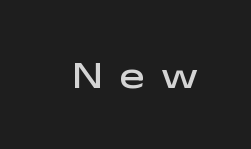
The face used here is a semibold: visibly heavier than regular, lighter than bold. Someone cranked the tracking dial way up on this one. The letters advance in unequal steps, a hallmark of proportional type. The space directly below the letters is spotless. Letterform terminals end flat and unadorned throughout the passage.
